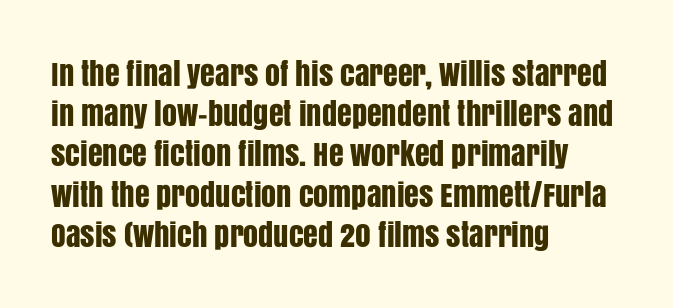
Q: Is the text italic (slanted)? A: No, it is upright.
Q: Is the typeface a serif or a sans-serif typeface? A: Sans-serif.
Q: Is the text underlined? A: No.
Q: How is the paragraph aligned? A: Left-aligned.
Q: Is the spacing between letters normal or unusually wide? A: Normal.
Q: Is the spacing between lines tight, normal or loose? A: Normal.
Q: Width (condensed, normal, or wide)? A: Condensed.
Q: Stroke contrast? A: Low.
Q: x-height? A: Large.
Q: Monospaced? A: No.
